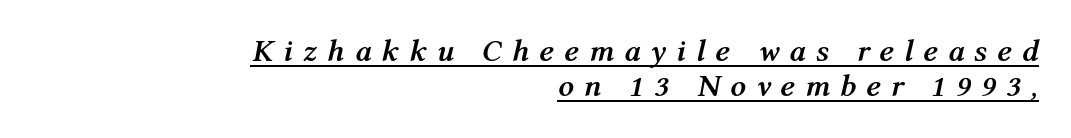
{"italic": "yes", "lean": "right", "slant_degrees": 12, "bold": "yes", "weight": "semibold", "width": "normal", "stroke_contrast": "medium", "x_height": "medium", "monospaced": "no", "underline": "yes", "align": "right", "line_spacing": "tight", "line_spacing_ratio": 1.14, "letter_spacing": "wide", "letter_spacing_em": 0.32, "glyph_px": 31}
